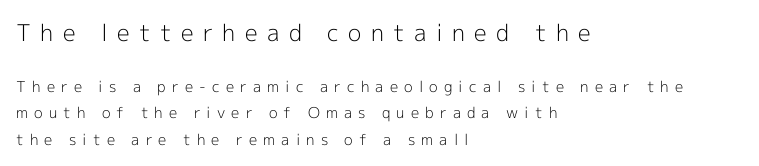
Descender tails drop into unmarked territory. In terms of letterspacing, this is a distinctly airy, spread setting. Size hierarchy here favors the leading block over the trailing one. Notice how the passage keeps a crisp vertical edge on the left only. Is there any slant? The stems are plumb.
